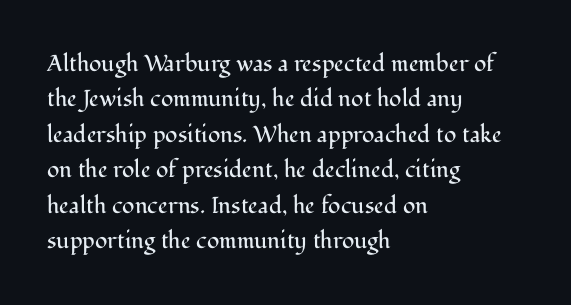
The face looks like a standard text weight, possibly lighter. Vertical strokes here are truly vertical. These lines keep a tight, regular rhythm from letter to letter. Leading matches the norm, producing a regular column. Left-aligned paragraph, ragged on the right. The space directly below the letters is spotless.
